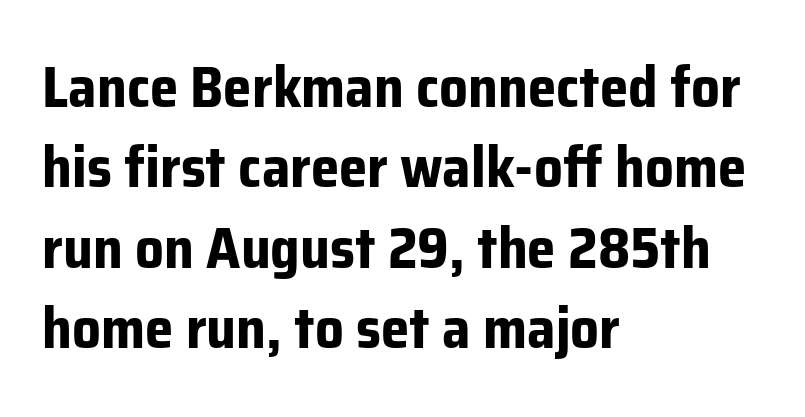
Q: Is the text bold? A: Yes.
Q: Is the text italic (slanted)? A: No, it is upright.
Q: Is the typeface a serif or a sans-serif typeface? A: Sans-serif.
Q: Is the text underlined? A: No.
Q: How is the paragraph aligned? A: Left-aligned.
Q: Is the spacing between letters normal or unusually wide? A: Normal.
Q: Is the spacing between lines tight, normal or loose? A: Normal.
Q: Width (condensed, normal, or wide)? A: Normal.
Q: Stroke contrast? A: Low.
Q: x-height? A: Medium.
Q: Monospaced? A: No.
